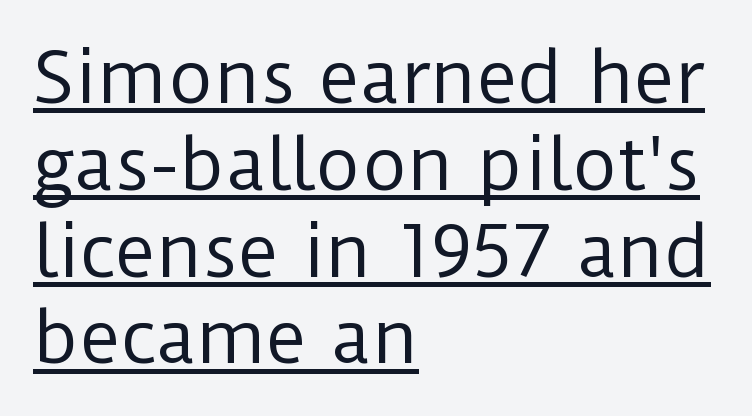
This rendering employs a face without finishing strokes, i.e., a sans-serif. Caption: lettering with a line underneath. One-word summary of the alignment: left. Italic: no, the glyphs are upright roman. No extra tracking has been applied to these lines. The rendering uses natural spacing where letterforms have individual widths.
